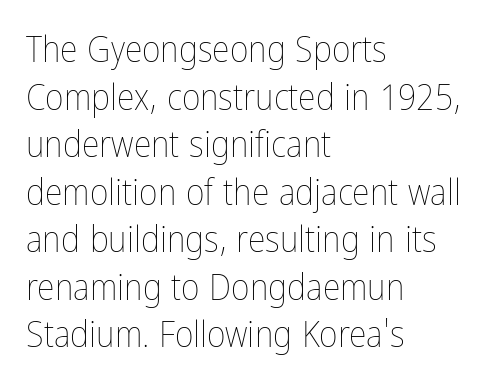
Q: Is the text bold? A: No.
Q: Is the text italic (slanted)? A: No, it is upright.
Q: Is the text underlined? A: No.
Q: How is the paragraph aligned? A: Left-aligned.
Q: Is the spacing between letters normal or unusually wide? A: Normal.
Q: Is the spacing between lines tight, normal or loose? A: Normal.
Q: Width (condensed, normal, or wide)? A: Condensed.
Q: Stroke contrast? A: Low.
Q: x-height? A: Medium.
Q: Monospaced? A: No.
